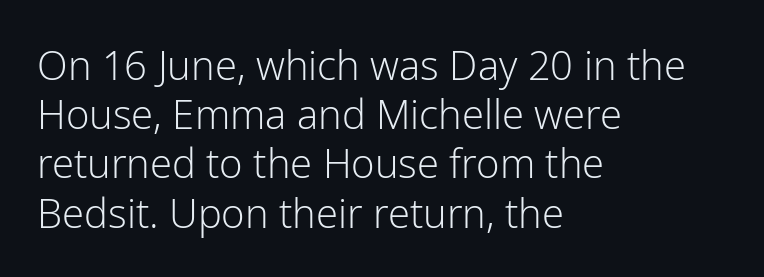
{"serif": "no", "italic": "no", "bold": "no", "weight": "light", "width": "normal", "stroke_contrast": "low", "x_height": "medium", "monospaced": "no", "underline": "no", "align": "left", "line_spacing_ratio": 1.23, "letter_spacing": "normal", "letter_spacing_em": 0.0, "glyph_px": 40}
